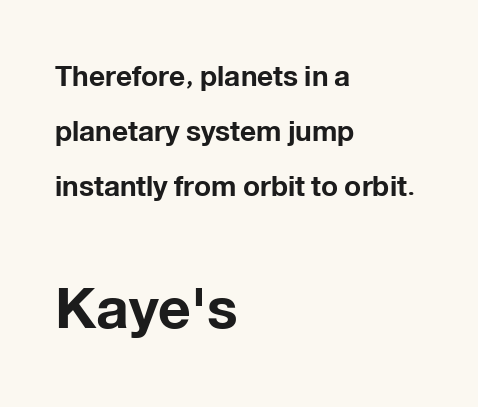
Q: Is the text bold? A: Yes.
Q: Is the text italic (slanted)? A: No, it is upright.
Q: Is the typeface a serif or a sans-serif typeface? A: Sans-serif.
Q: Is the text underlined? A: No.
Q: How is the paragraph aligned? A: Left-aligned.
Q: Is the spacing between letters normal or unusually wide? A: Normal.
Q: Is the spacing between lines tight, normal or loose? A: Loose.
Q: Which block of text is set in a larger size, the first (top) or the second (bottom)? A: The second (bottom) one.
Q: Width (condensed, normal, or wide)? A: Normal.
Q: Stroke contrast? A: Low.
Q: x-height? A: Medium.
Q: Monospaced? A: No.
